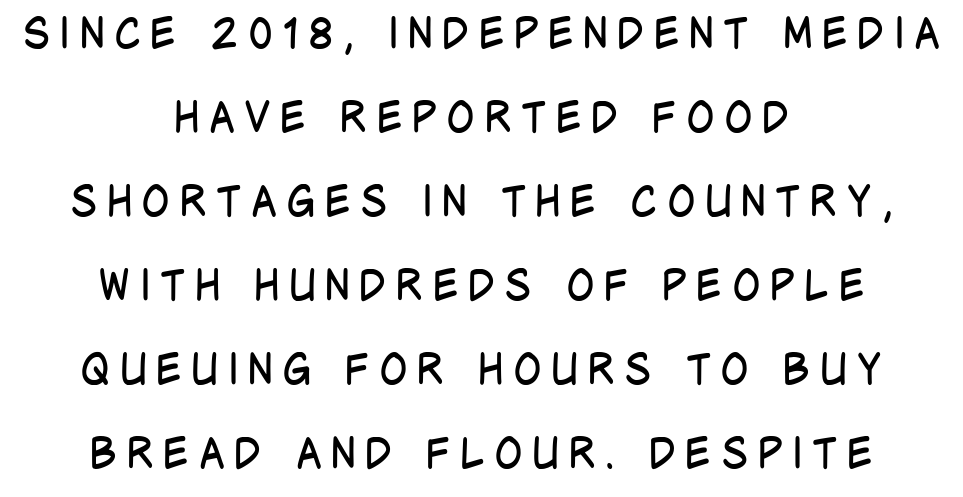
Q: Is the text bold? A: No.
Q: Is the text italic (slanted)? A: No, it is upright.
Q: Is the typeface a serif or a sans-serif typeface? A: Sans-serif.
Q: Is the text underlined? A: No.
Q: How is the paragraph aligned? A: Centered.
Q: Is the spacing between letters normal or unusually wide? A: Unusually wide.
Q: Is the spacing between lines tight, normal or loose? A: Loose.
Q: Width (condensed, normal, or wide)? A: Condensed.
Q: Stroke contrast? A: Low.
Q: x-height? A: Large.
Q: Monospaced? A: No.
